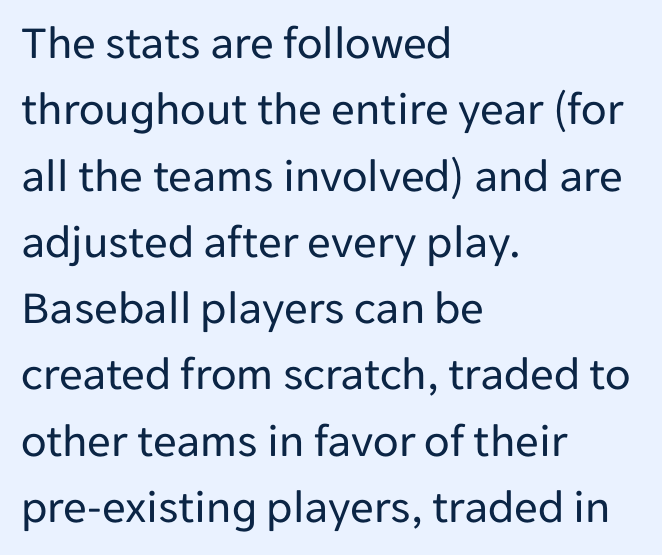
{"serif": "no", "italic": "no", "bold": "no", "weight": "regular", "width": "normal", "stroke_contrast": "low", "x_height": "medium", "monospaced": "no", "underline": "no", "align": "left", "line_spacing": "normal", "line_spacing_ratio": 1.41, "letter_spacing": "normal", "letter_spacing_em": 0.0, "glyph_px": 47}
